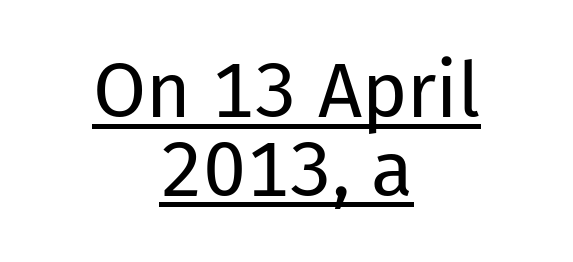
{"serif": "no", "italic": "no", "bold": "no", "weight": "regular", "width": "normal", "stroke_contrast": "low", "x_height": "medium", "monospaced": "no", "underline": "yes", "align": "center", "line_spacing": "tight", "line_spacing_ratio": 1.02, "letter_spacing": "normal", "letter_spacing_em": 0.0, "glyph_px": 77}
